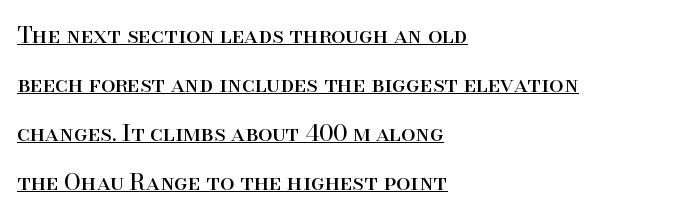
The image shows 23 px text type, upright; set left-aligned, loose line spacing (2.13x), normal letter spacing, underlined.
